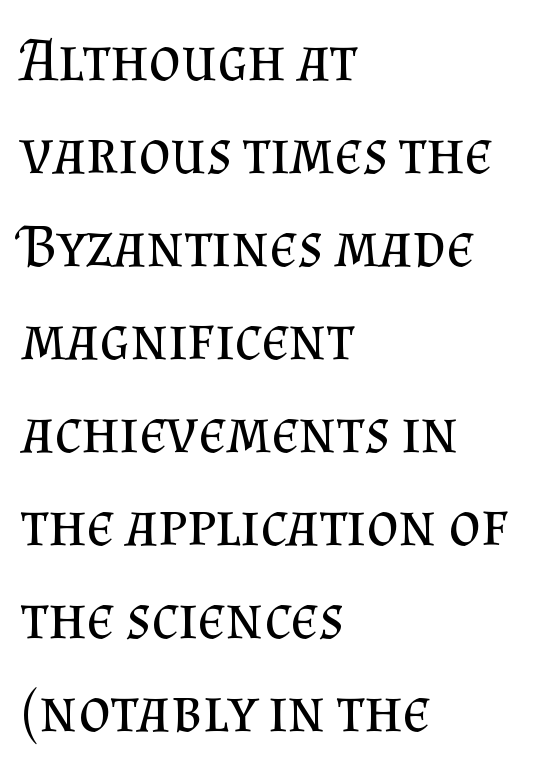
Where is the straight margin? On the left. Default kerning and tracking; the words read as compact shapes. Letters rest on an invisible, unmarked baseline. Observe the serifs anchoring each vertical stroke in this sample. Horizontal bands of white between lines are of average thickness.
